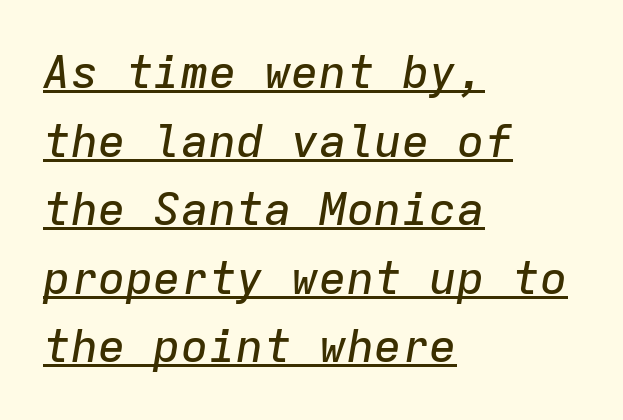
{"italic": "yes", "lean": "right", "slant_degrees": 9, "width": "normal", "stroke_contrast": "low", "x_height": "medium", "monospaced": "yes", "underline": "yes", "align": "left", "line_spacing": "normal", "line_spacing_ratio": 1.49, "letter_spacing": "normal", "letter_spacing_em": 0.0, "glyph_px": 46}
